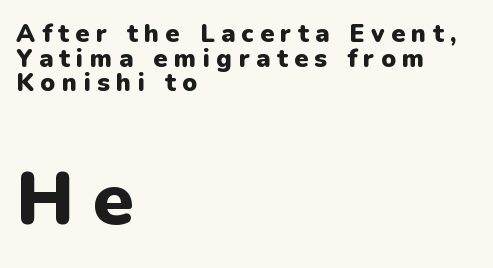
{"serif": "no", "italic": "no", "bold": "yes", "weight": "heavy", "width": "normal", "stroke_contrast": "low", "x_height": "medium", "monospaced": "no", "underline": "no", "align": "left", "line_spacing": "tight", "line_spacing_ratio": 0.99, "letter_spacing": "wide", "letter_spacing_em": 0.26, "larger_block": "second", "size_ratio": 2.96, "glyph_px": 74}
